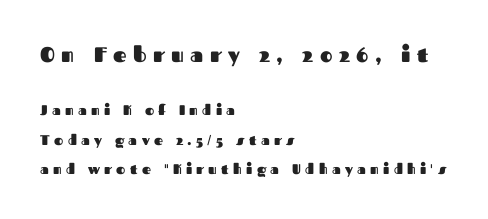
Q: Is the text bold? A: Yes.
Q: Is the text italic (slanted)? A: No, it is upright.
Q: Is the text underlined? A: No.
Q: How is the paragraph aligned? A: Left-aligned.
Q: Is the spacing between letters normal or unusually wide? A: Unusually wide.
Q: Is the spacing between lines tight, normal or loose? A: Loose.
Q: Which block of text is set in a larger size, the first (top) or the second (bottom)? A: The first (top) one.
